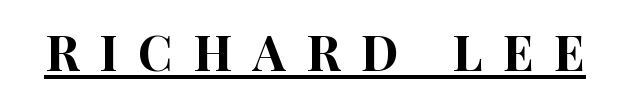
Q: Is the text italic (slanted)? A: No, it is upright.
Q: Is the typeface a serif or a sans-serif typeface? A: Sans-serif.
Q: Is the text underlined? A: Yes.
Q: Is the spacing between letters normal or unusually wide? A: Unusually wide.
Q: Width (condensed, normal, or wide)? A: Condensed.
Q: Stroke contrast? A: High.
Q: x-height? A: Large.
Q: Monospaced? A: No.
